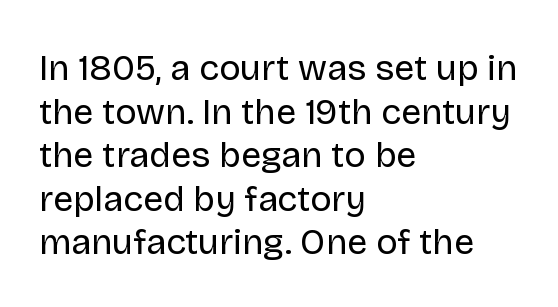
{"serif": "no", "italic": "no", "bold": "no", "weight": "regular", "width": "normal", "stroke_contrast": "low", "x_height": "large", "monospaced": "no", "underline": "no", "align": "left", "line_spacing_ratio": 1.21, "letter_spacing": "normal", "letter_spacing_em": 0.0, "glyph_px": 36}
